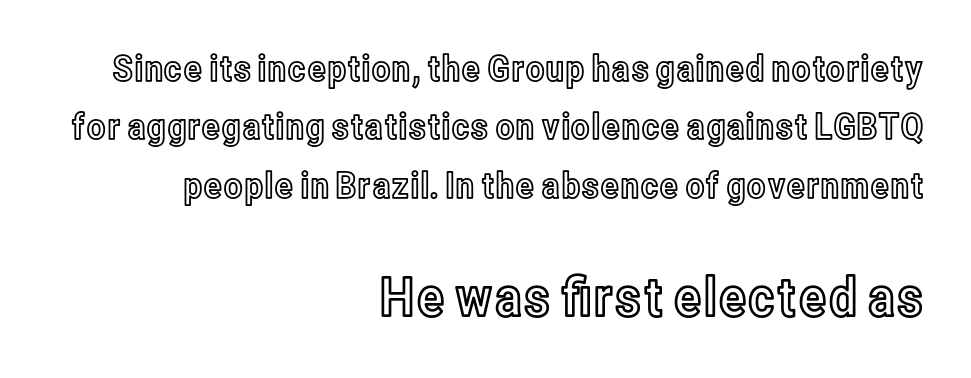
The image shows 54 px condensed type, upright; set right-aligned, normal line spacing (1.62x), normal letter spacing, not underlined; the second (bottom) block is 1.5x larger; a medium x-height.
